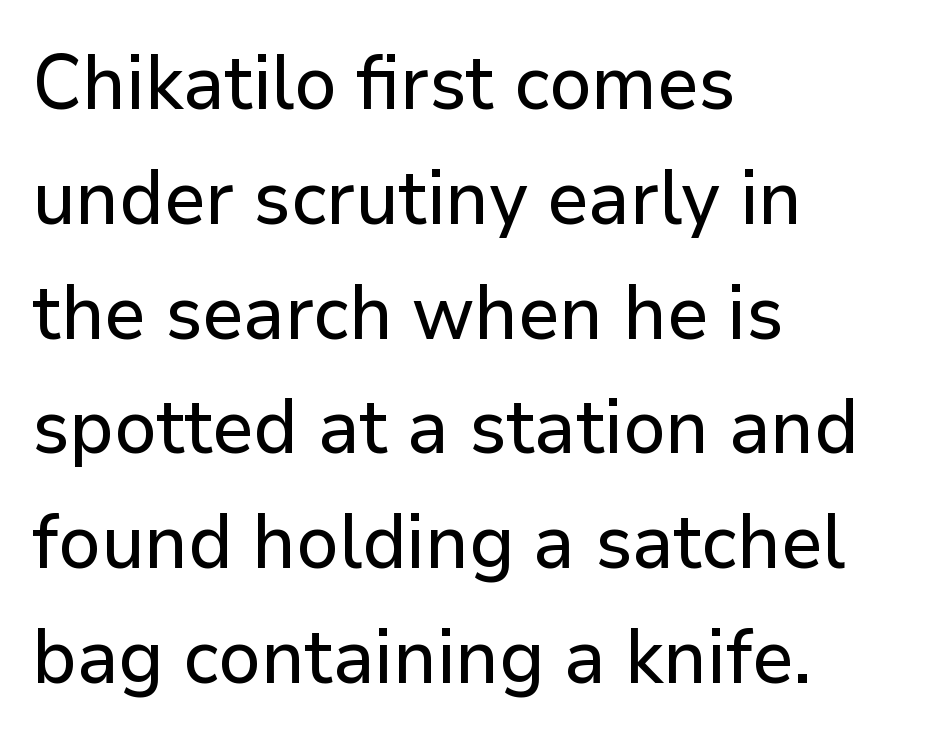
The image shows 76 px sans-serif type, upright; set left-aligned, normal line spacing (1.51x), normal letter spacing, not underlined; low stroke contrast and a medium x-height.
